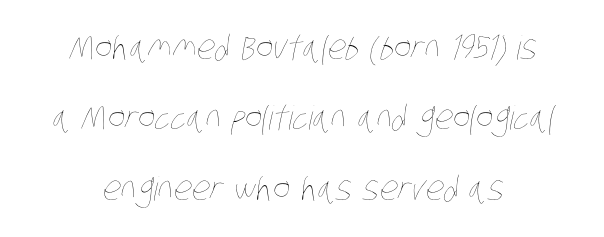
The letters look calm and open, with moderate or lighter stems. Proportional: the letters do not fall into vertical columns. The letterforms sit shoulder to shoulder at normal distance. Does the leading feel generous? Absolutely, it's lavish.
